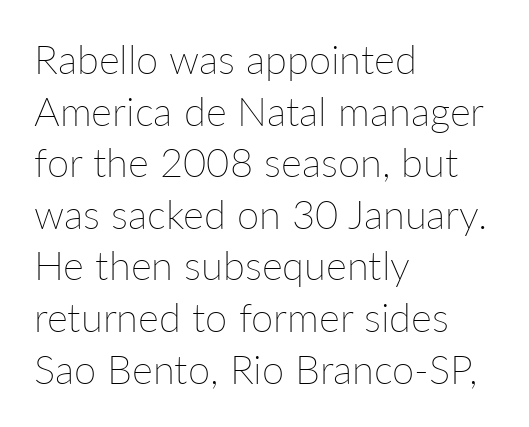
The image shows 40 px thin type, upright; set left-aligned, normal line spacing (1.29x), normal letter spacing, not underlined; low stroke contrast and a medium x-height.
